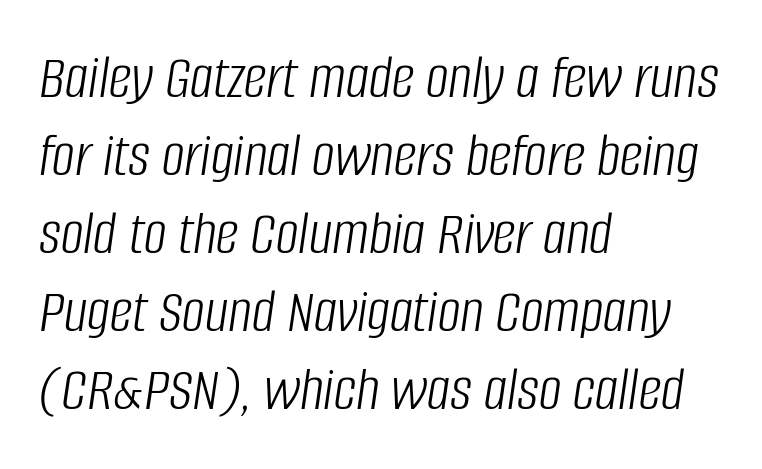
The image shows 64 px light, condensed type, italic (leaning right); set left-aligned, line spacing 1.22x, normal letter spacing, not underlined; low stroke contrast and a large x-height.
